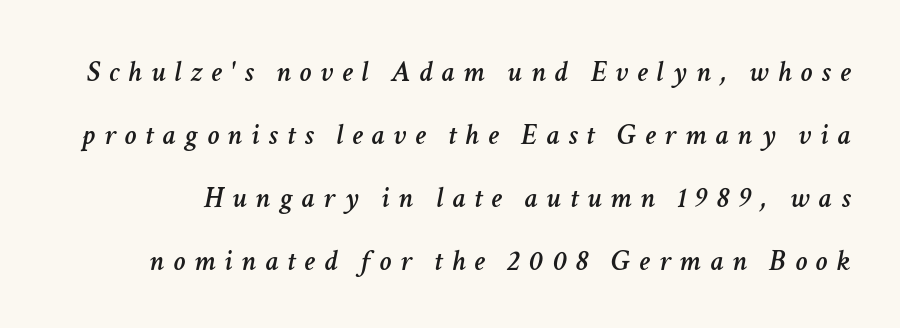
The image shows 30 px text type, italic (leaning right); set loose line spacing (2.1x), unusually wide letter spacing (+0.3 em), not underlined; low stroke contrast and a medium x-height.
